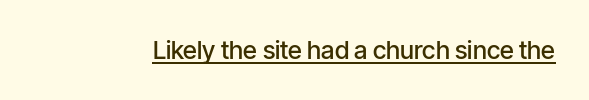
Q: Is the text bold? A: Semi-bold.
Q: Is the text italic (slanted)? A: No, it is upright.
Q: Is the text underlined? A: Yes.
Q: Is the spacing between letters normal or unusually wide? A: Normal.
